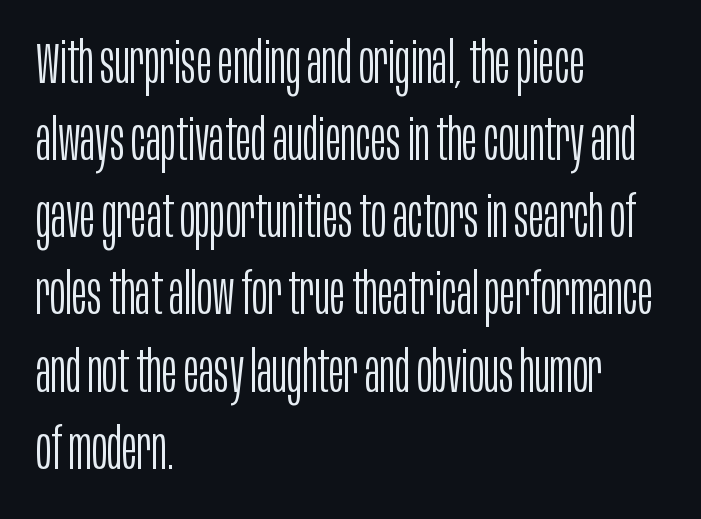
Look at the tracking — it's just the regular setting, nothing added. Weight class: somewhere from thin through regular. Descenders are the only things crossing below the line. Do the letters lean? They stand straight. In CSS terms this would be text-align: left. Horizontal bands of white between lines are of average thickness.
